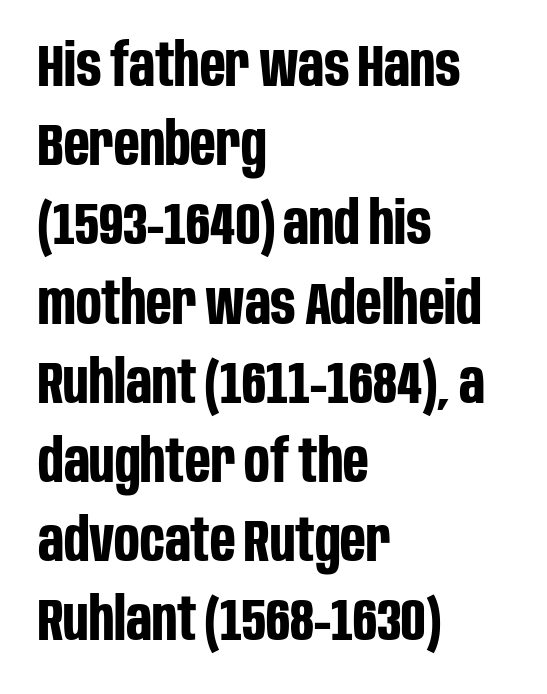
The image shows 60 px bold, condensed sans-serif type, upright; set left-aligned, normal line spacing (1.32x), normal letter spacing, not underlined; low stroke contrast and a large x-height.
